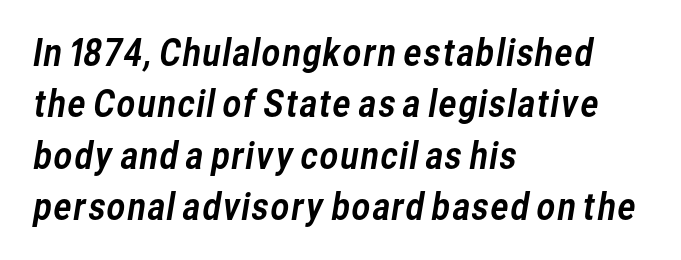
Typeset ragged right — the left edge is the straight one. Regarding leading, the lines here are spaced in the standard way. You could not count columns in this text — the font is proportionally spaced. Does the type have serifs? No, each stem ends abruptly.
